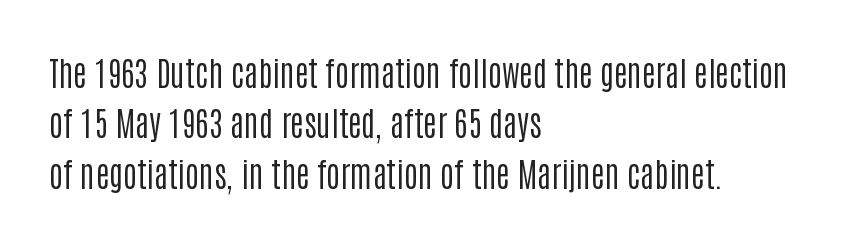
The image shows 33 px regular-weight, condensed sans-serif type, upright; set left-aligned, normal line spacing (1.53x), normal letter spacing, not underlined; low stroke contrast and a large x-height.
